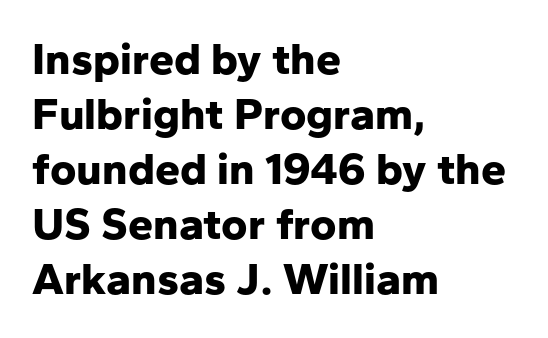
{"serif": "no", "italic": "no", "bold": "yes", "weight": "bold", "width": "normal", "stroke_contrast": "low", "x_height": "medium", "monospaced": "no", "underline": "no", "align": "left", "line_spacing_ratio": 1.22, "letter_spacing": "normal", "letter_spacing_em": 0.0, "glyph_px": 45}
